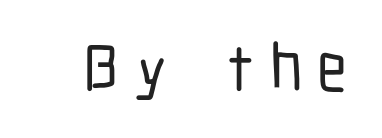
The baseline area is clear. The font's upright variant was chosen for this text. Grotesque or geometric, the face here clearly has no serifs. You could not count columns in this text — the font is proportionally spaced. Short note: letters widely spaced.
